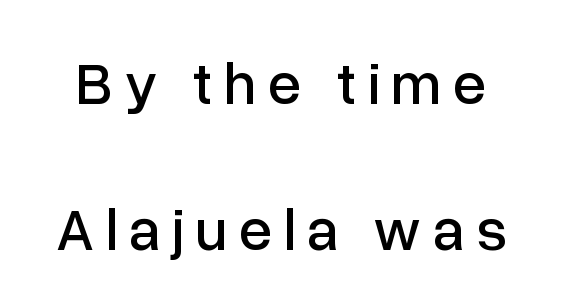
{"serif": "no", "italic": "no", "width": "normal", "stroke_contrast": "low", "x_height": "medium", "monospaced": "no", "underline": "no", "line_spacing": "loose", "line_spacing_ratio": 2.44, "glyph_px": 60}
